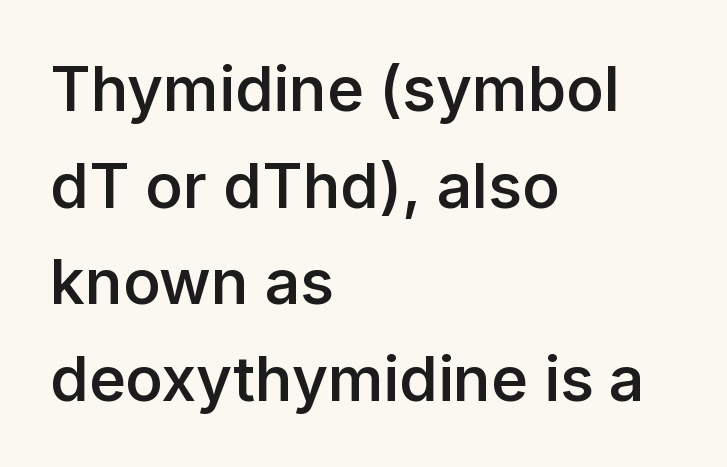
This sample uses plain, unmodified letter spacing. The specimen omits any rule beneath the text block's lines. The space between consecutive lines is moderate. The face used here is proportionally spaced, like ordinary book or web type. The typography opts for an upright posture over an oblique one. The face used here is a sans, in the tradition of grotesques and geometrics.
